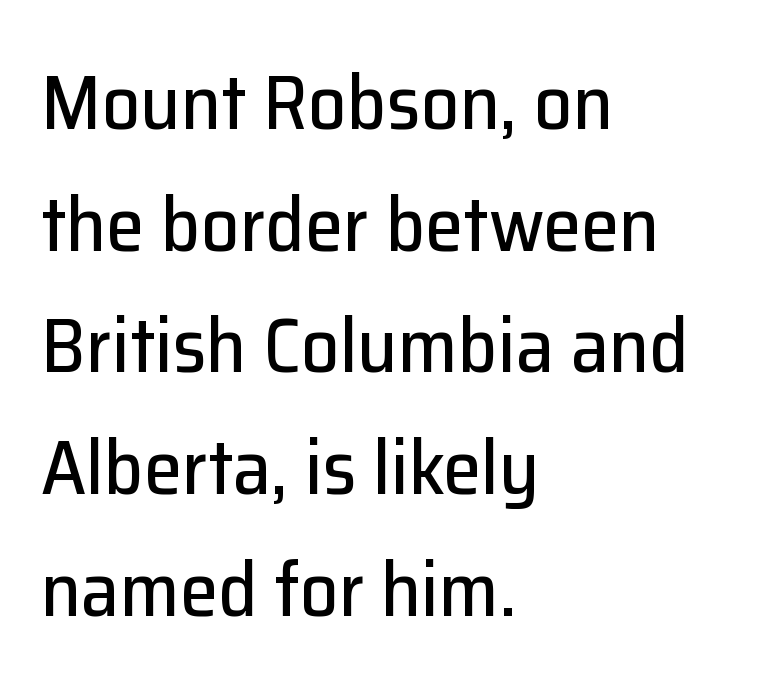
The image shows 77 px sans-serif type, upright; set left-aligned, normal line spacing (1.58x), normal letter spacing, not underlined; low stroke contrast and a medium x-height.
